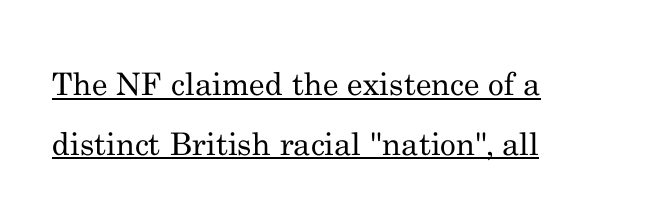
The typesetter chose a ragged-right arrangement here. The typeface has the unassuming heft of standard copy or less. Each letter keeps its own natural width here, so spacing adapts to shape. This sample uses plain, unmodified letter spacing. The glyphs in this specimen are seriffed.
